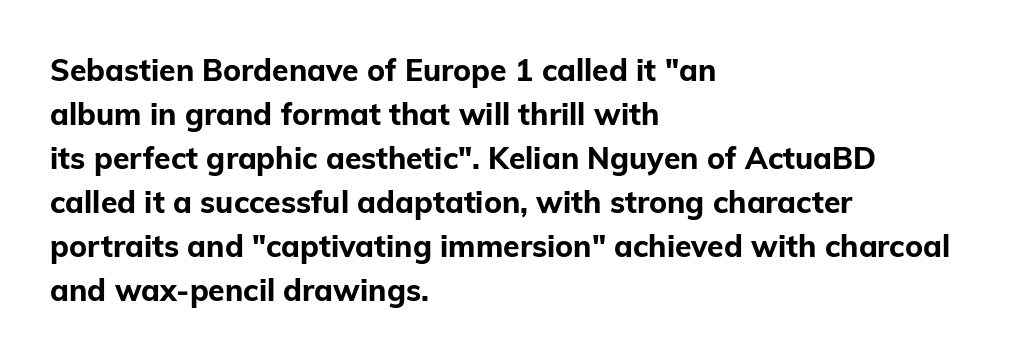
Only glyphs here, with clear space below each row. Compared with typical body copy, the letter spacing here is the same. In terms of weight, the rendering is a true, heavy bold. Does the type have serifs? No, each stem ends abruptly. The letters stand upright; this is a roman face.
